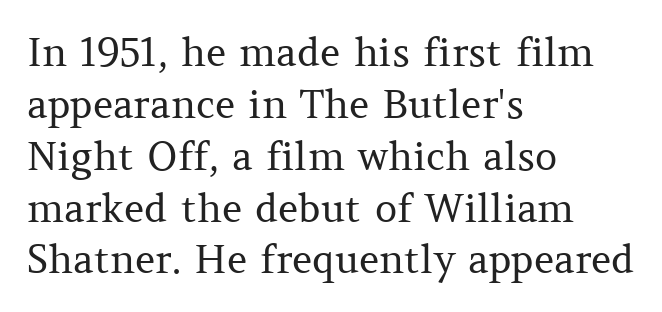
The image shows 39 px regular-weight serif type, upright; set left-aligned, normal line spacing (1.33x), normal letter spacing, not underlined; medium stroke contrast and a medium x-height.
